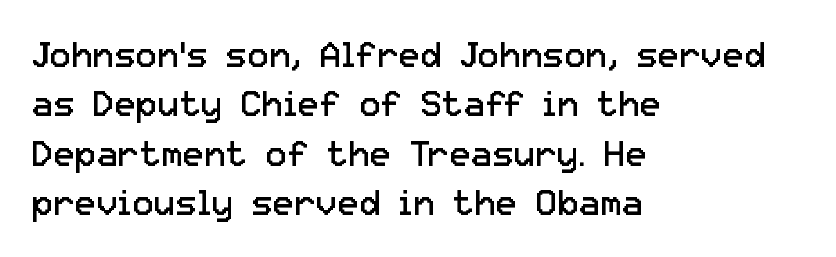
Q: Is the text bold? A: No.
Q: Is the text italic (slanted)? A: No, it is upright.
Q: Is the typeface a serif or a sans-serif typeface? A: Sans-serif.
Q: Is the text underlined? A: No.
Q: How is the paragraph aligned? A: Left-aligned.
Q: Is the spacing between letters normal or unusually wide? A: Normal.
Q: Is the spacing between lines tight, normal or loose? A: Normal.
Q: Width (condensed, normal, or wide)? A: Normal.
Q: Stroke contrast? A: Low.
Q: x-height? A: Medium.
Q: Monospaced? A: No.
